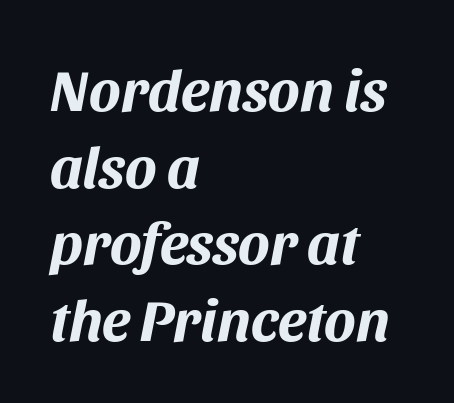
The image shows 59 px bold type, italic (leaning right); set left-aligned, normal line spacing (1.3x), normal letter spacing, not underlined; medium stroke contrast and a large x-height.
